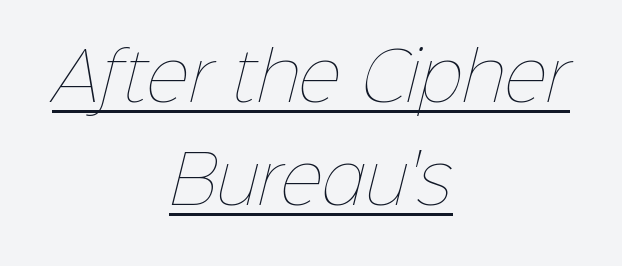
Does the leading feel generous? No, just average. Compared with typical body copy, the letter spacing here is the same. The glyphs are accompanied by a horizontal stroke just below them. Weight: regular or lighter.
